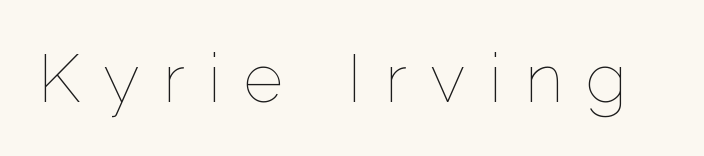
The image shows 68 px thin type, upright; set unusually wide letter spacing (+0.34 em), not underlined; low stroke contrast and a medium x-height.
